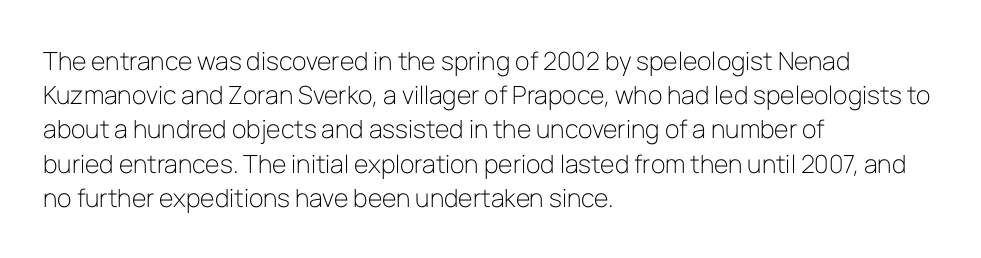
The image shows 25 px text type, upright; set left-aligned, normal line spacing (1.37x), normal letter spacing, not underlined.
